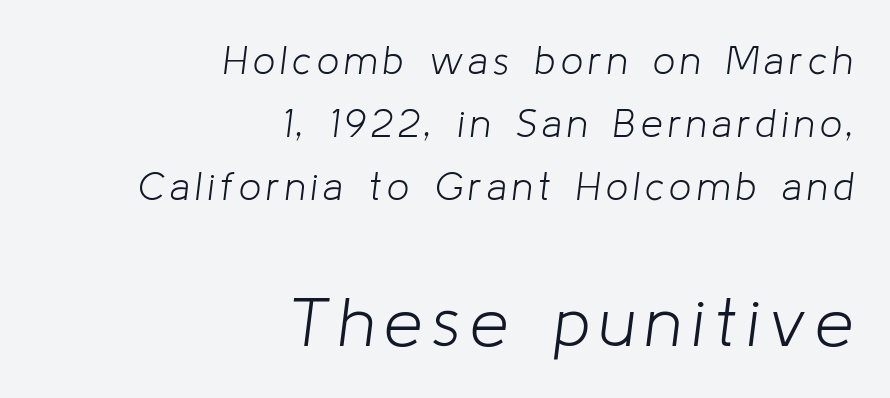
The image shows 69 px light type, italic (leaning right); set right-aligned, normal line spacing (1.61x), not underlined; the second (bottom) block is 1.77x larger; low stroke contrast and a medium x-height.
